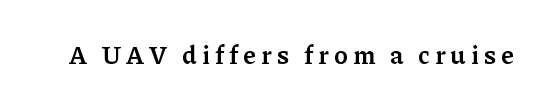
The image shows 26 px text type, upright; set unusually wide letter spacing (+0.21 em), not underlined.
